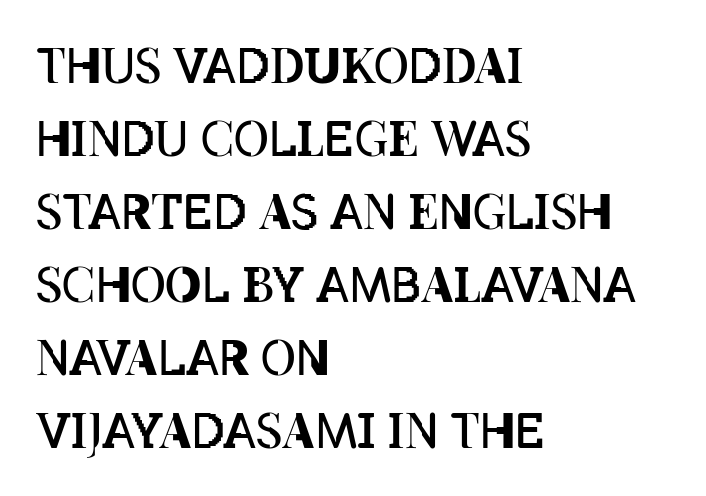
{"italic": "no", "bold": "no", "weight": "regular", "width": "condensed", "stroke_contrast": "low", "x_height": "large", "monospaced": "no", "underline": "no", "align": "left", "line_spacing": "normal", "line_spacing_ratio": 1.52, "letter_spacing": "normal", "letter_spacing_em": 0.0, "glyph_px": 48}
